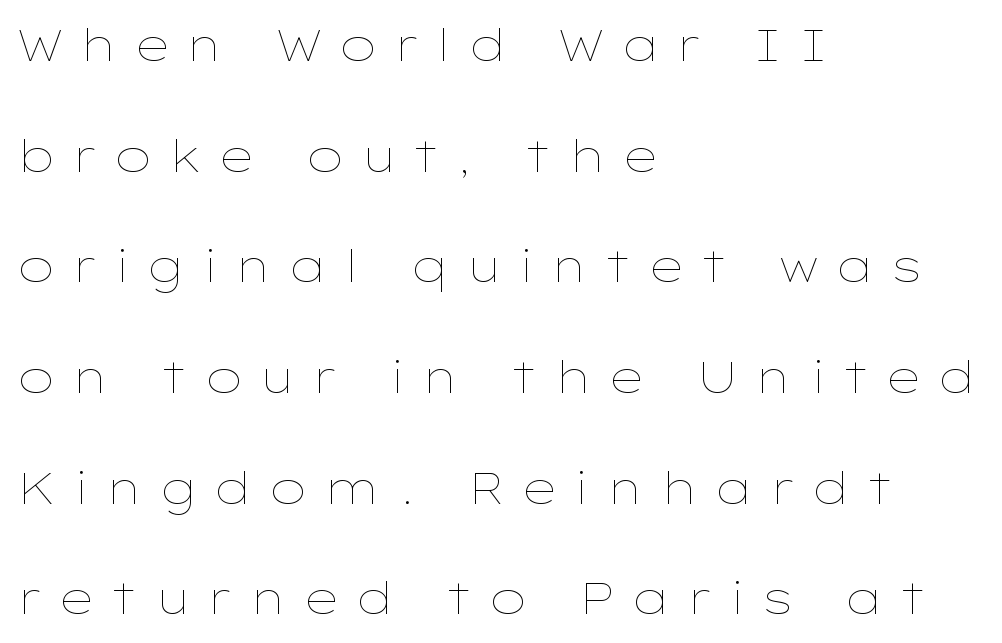
The image shows 45 px thin, wide type, upright; set left-aligned, loose line spacing (2.46x), unusually wide letter spacing (+0.33 em), not underlined; low stroke contrast and a medium x-height.
